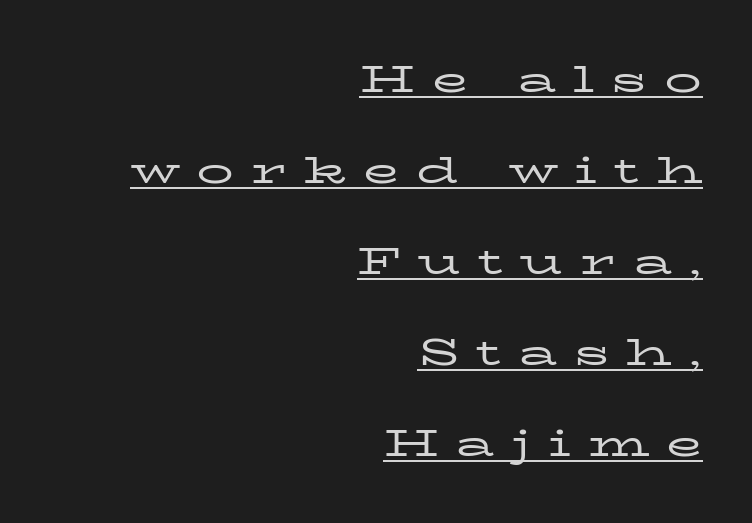
The image shows 37 px regular-weight, wide serif type, upright; set right-aligned, loose line spacing (2.46x), unusually wide letter spacing (+0.45 em), underlined; low stroke contrast and a medium x-height.
